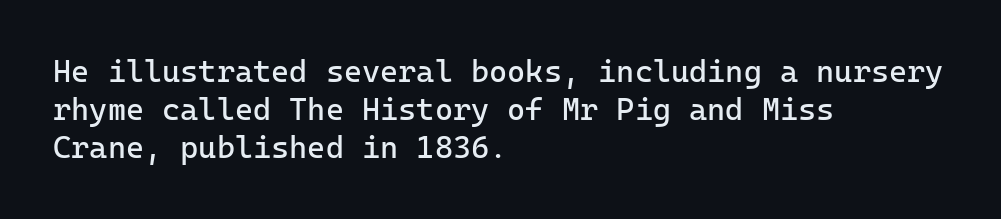
{"serif": "no", "italic": "no", "bold": "no", "weight": "regular", "width": "normal", "stroke_contrast": "low", "x_height": "medium", "underline": "no", "align": "left", "line_spacing_ratio": 1.22, "letter_spacing": "normal", "letter_spacing_em": 0.0, "glyph_px": 31}
